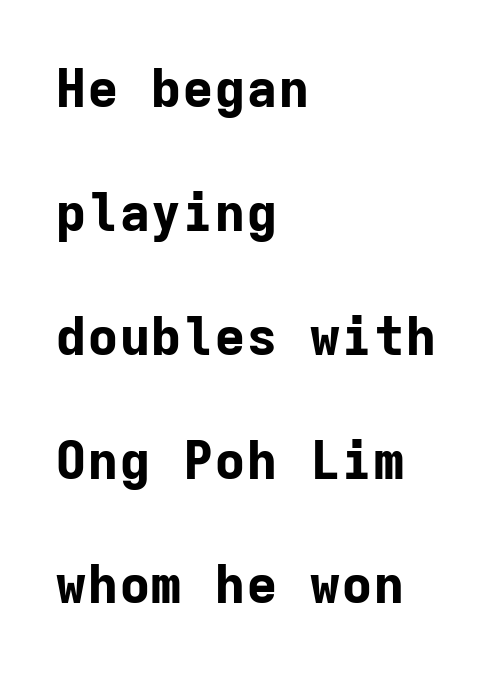
The passage shown is typed in a monospace face where columns stay perfectly aligned. Loosely led — the rows are spread out. Underlining? Definitely not there. Horizontally, the lines are justified to the leading edge only. This is roman type, the default non-slanted kind.
